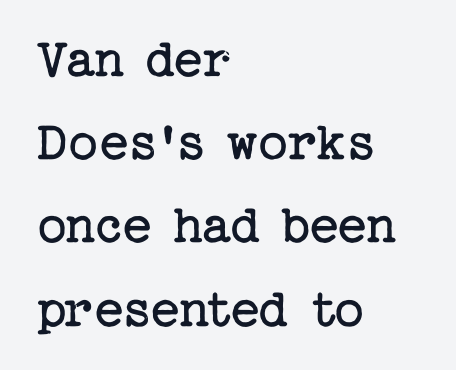
{"serif": "yes", "italic": "no", "bold": "no", "weight": "regular", "width": "normal", "stroke_contrast": "low", "x_height": "medium", "underline": "no", "align": "left", "line_spacing": "normal", "line_spacing_ratio": 1.46, "letter_spacing": "normal", "letter_spacing_em": 0.0, "glyph_px": 57}
